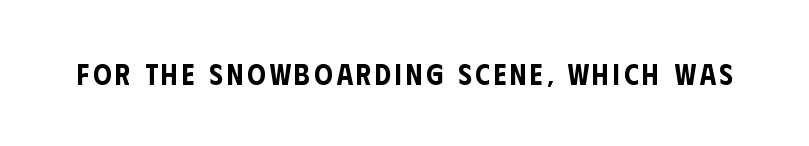
The image shows 29 px condensed sans-serif type, upright; set not underlined; low stroke contrast and a large x-height.
